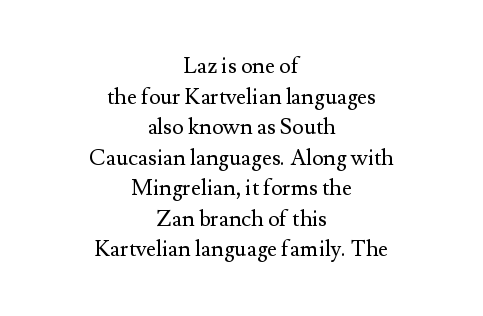
{"italic": "no", "bold": "no", "underline": "no", "align": "center", "line_spacing": "normal", "line_spacing_ratio": 1.39, "letter_spacing": "normal", "letter_spacing_em": 0.0, "glyph_px": 22}
